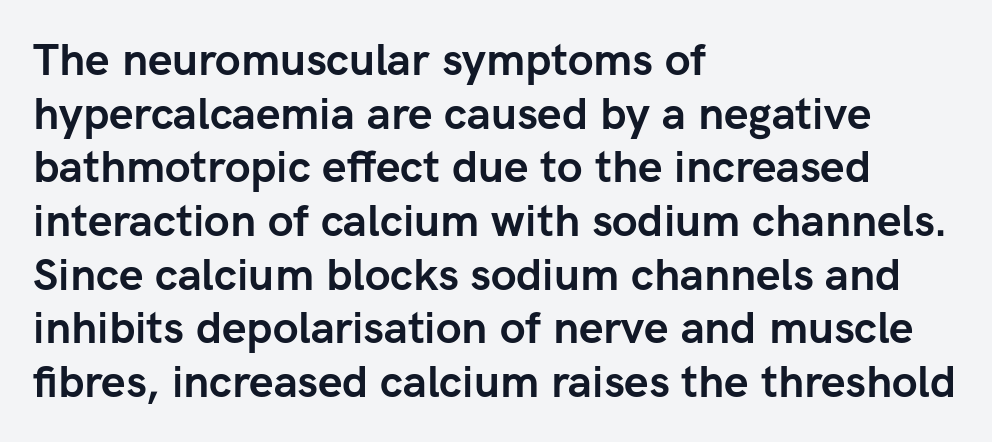
{"serif": "no", "italic": "no", "bold": "yes", "weight": "semibold", "width": "normal", "stroke_contrast": "low", "x_height": "medium", "monospaced": "no", "underline": "no", "align": "left", "line_spacing_ratio": 1.22, "letter_spacing": "normal", "letter_spacing_em": 0.0, "glyph_px": 44}
